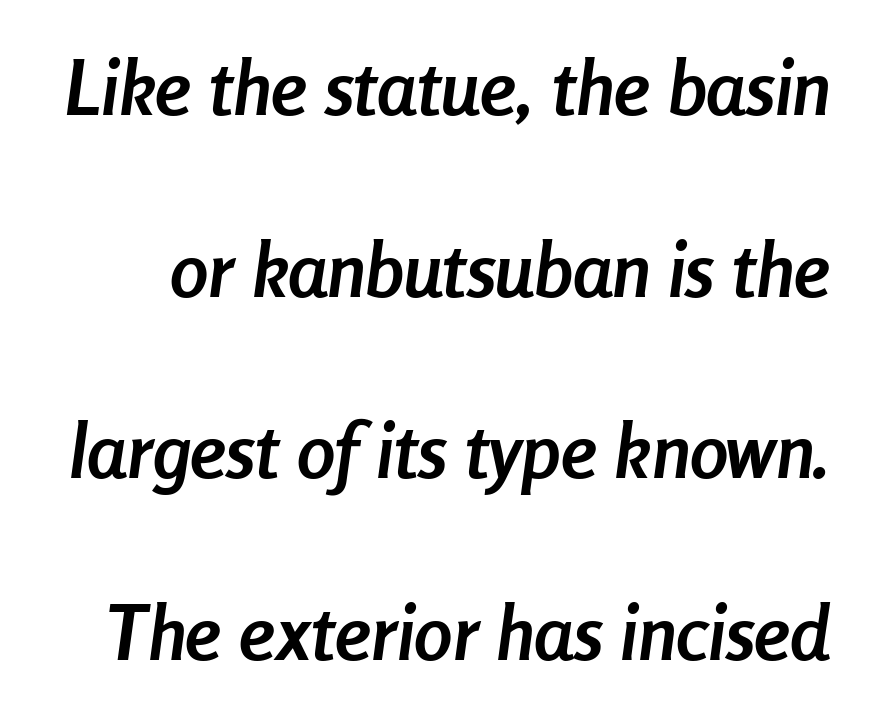
The image shows 77 px semibold, condensed type, italic (leaning right); set loose line spacing (2.36x), normal letter spacing, not underlined; low stroke contrast and a medium x-height.
